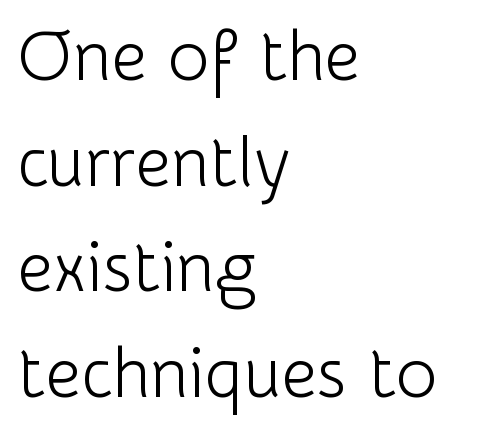
The image shows 70 px light sans-serif type, upright; set left-aligned, normal line spacing (1.51x), normal letter spacing, not underlined; low stroke contrast and a medium x-height.
